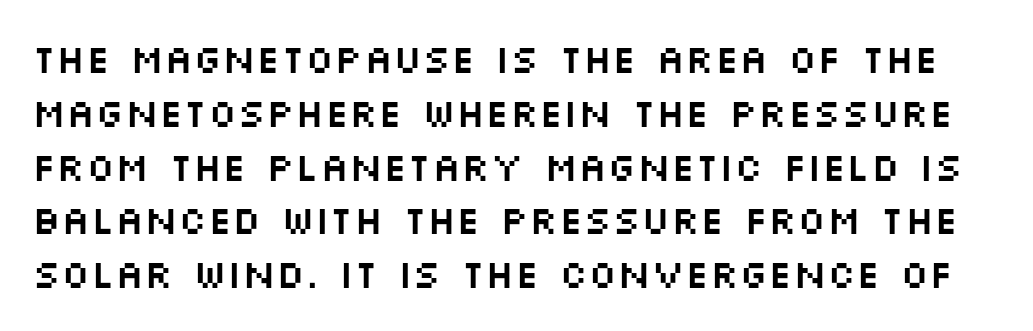
Normally led — the rows are evenly, conventionally spaced. This rendering leaves character spacing at its baseline value. Nope, not italic — everything's standing straight. Is this a sans? Yes — the strokes have no serifs. The gap between lines stays unmarked. Each letter keeps its own natural width here, so spacing adapts to shape.
